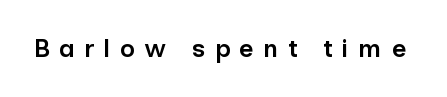
Q: Is the text bold? A: Semi-bold.
Q: Is the text italic (slanted)? A: No, it is upright.
Q: Is the text underlined? A: No.
Q: Is the spacing between letters normal or unusually wide? A: Unusually wide.
